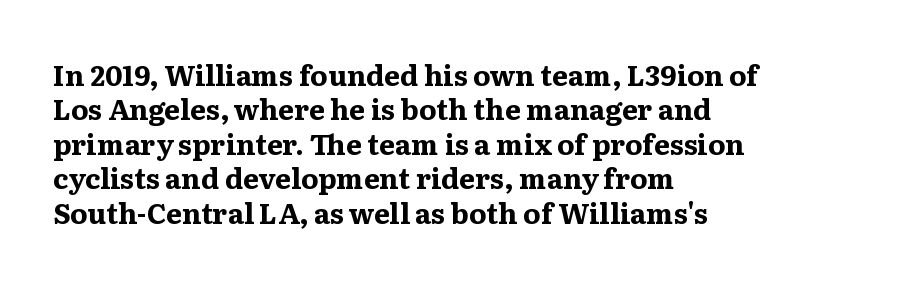
Q: Is the text bold? A: Yes.
Q: Is the text italic (slanted)? A: No, it is upright.
Q: Is the typeface a serif or a sans-serif typeface? A: Serif.
Q: Is the text underlined? A: No.
Q: How is the paragraph aligned? A: Left-aligned.
Q: Is the spacing between letters normal or unusually wide? A: Normal.
Q: Width (condensed, normal, or wide)? A: Wide.
Q: Stroke contrast? A: Medium.
Q: x-height? A: Medium.
Q: Monospaced? A: No.
